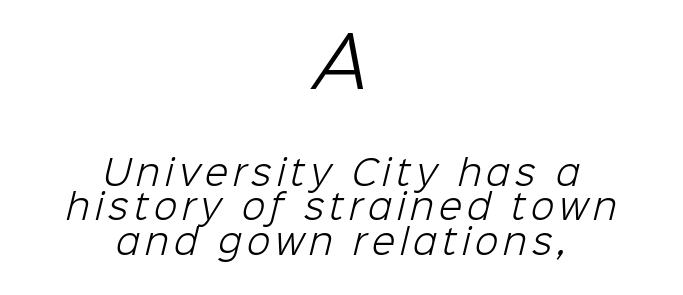
The image shows 69 px light sans-serif type; set centered, tight line spacing (1.01x), not underlined; the first (top) block is 2.03x larger; low stroke contrast and a medium x-height.
